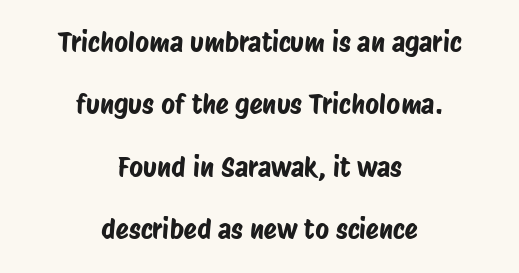
Q: Is the text underlined? A: No.
Q: How is the paragraph aligned? A: Centered.
Q: Is the spacing between letters normal or unusually wide? A: Normal.
Q: Is the spacing between lines tight, normal or loose? A: Loose.
